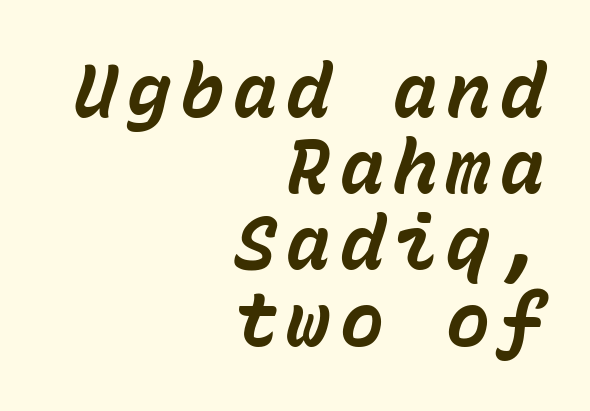
Q: Is the text bold? A: Yes.
Q: Is the text italic (slanted)? A: Yes, it leans right by about 15 degrees.
Q: Is the text underlined? A: No.
Q: How is the paragraph aligned? A: Right-aligned.
Q: Is the spacing between lines tight, normal or loose? A: Tight.
Q: Width (condensed, normal, or wide)? A: Normal.
Q: Stroke contrast? A: Low.
Q: x-height? A: Medium.
Q: Monospaced? A: Yes.
